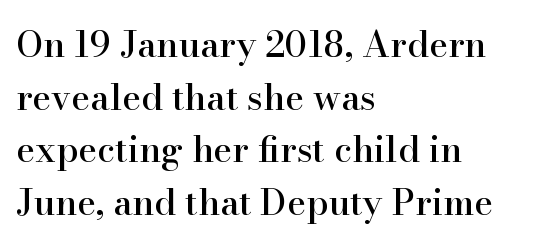
{"serif": "yes", "italic": "no", "width": "normal", "stroke_contrast": "high", "x_height": "small", "monospaced": "no", "underline": "no", "align": "left", "line_spacing": "normal", "line_spacing_ratio": 1.46, "letter_spacing": "normal", "letter_spacing_em": 0.0, "glyph_px": 36}
